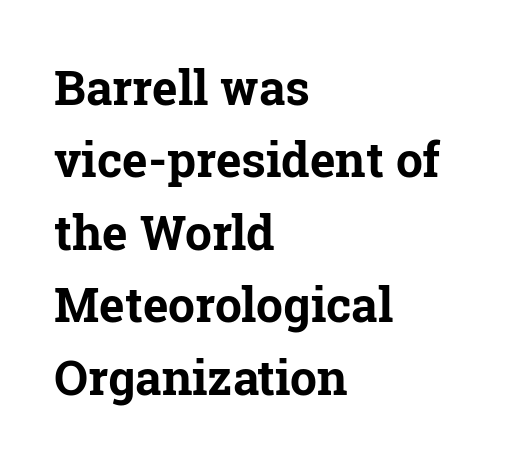
Q: Is the text bold? A: Yes.
Q: Is the text italic (slanted)? A: No, it is upright.
Q: Is the typeface a serif or a sans-serif typeface? A: Serif.
Q: Is the text underlined? A: No.
Q: How is the paragraph aligned? A: Left-aligned.
Q: Is the spacing between letters normal or unusually wide? A: Normal.
Q: Is the spacing between lines tight, normal or loose? A: Normal.
Q: Width (condensed, normal, or wide)? A: Normal.
Q: Stroke contrast? A: Low.
Q: x-height? A: Medium.
Q: Monospaced? A: No.
